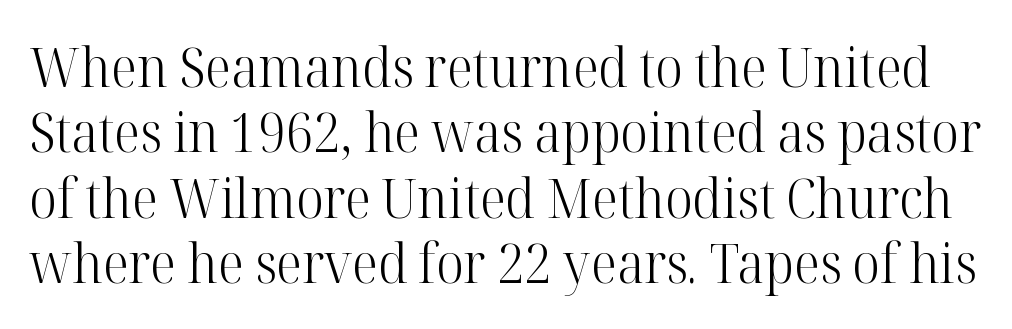
{"serif": "yes", "italic": "no", "bold": "no", "weight": "light", "width": "normal", "stroke_contrast": "high", "x_height": "medium", "monospaced": "no", "underline": "no", "line_spacing_ratio": 1.21, "letter_spacing": "normal", "letter_spacing_em": 0.0, "glyph_px": 54}
